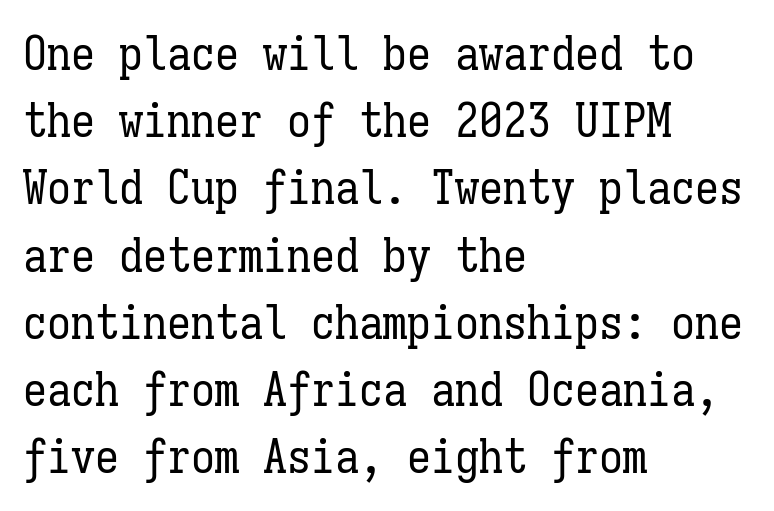
Descenders hang freely into open space. In CSS terms this would be text-align: left. The lettering stays uniformly vertical, giving the passage a roman look. Nobody touched the tracking dial on this one. Leading matches the norm, producing a regular column. This sample has the even, mechanical cadence of fixed-width lettering.
